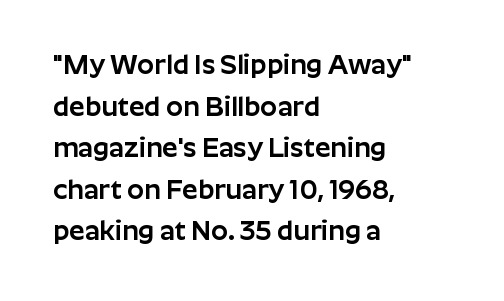
Q: Is the text italic (slanted)? A: No, it is upright.
Q: Is the text underlined? A: No.
Q: How is the paragraph aligned? A: Left-aligned.
Q: Is the spacing between letters normal or unusually wide? A: Normal.
Q: Is the spacing between lines tight, normal or loose? A: Normal.
